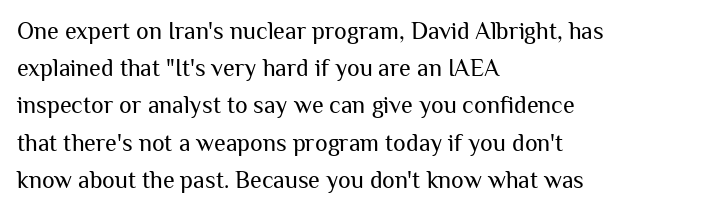
Ordinary non-slanted type is in use. This sample uses plain, unmodified letter spacing. Has an underline been added? It has not. The designer left line spacing at the default. The cut favours lightness, reaching ordinary text weight at its darkest. Layout note: lines flush left.
